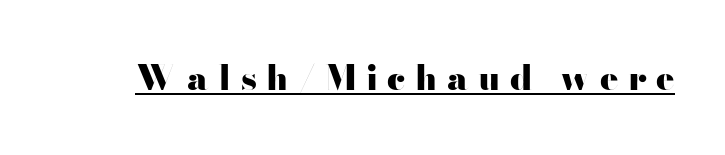
Q: Is the text bold? A: Yes.
Q: Is the text italic (slanted)? A: No, it is upright.
Q: Is the typeface a serif or a sans-serif typeface? A: Sans-serif.
Q: Is the text underlined? A: Yes.
Q: Is the spacing between letters normal or unusually wide? A: Unusually wide.
Q: Width (condensed, normal, or wide)? A: Wide.
Q: Stroke contrast? A: High.
Q: x-height? A: Small.
Q: Monospaced? A: No.
